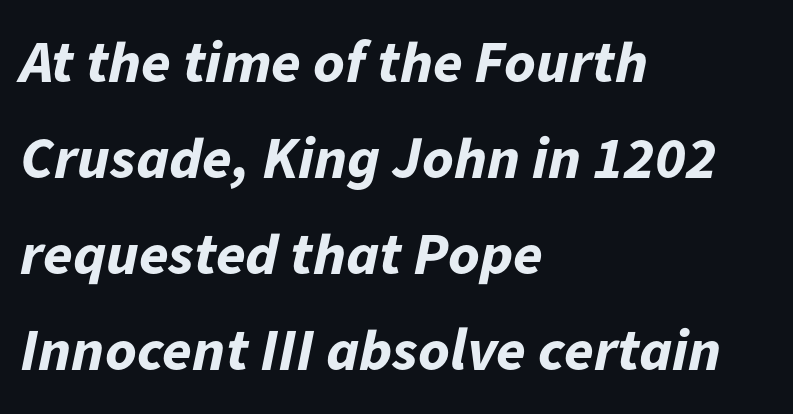
The specimen omits any rule beneath the text block's lines. Here the glyphs are tracked normally, forming tight word shapes. The face used here is proportionally spaced, like ordinary book or web type. The face used here has a pronounced slope to its letters. Reading down the column, the eye jumps a familiar distance to each next line.
